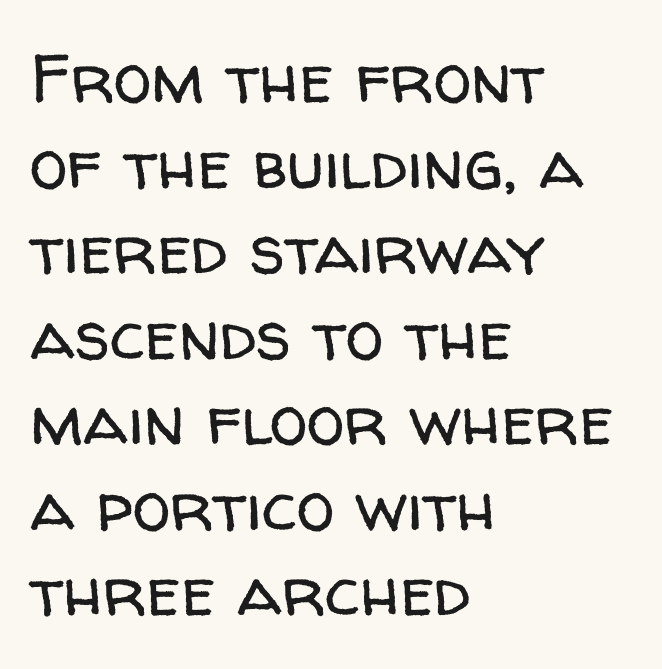
Note: no serifs on the glyphs. The space beneath each line is pristine and unruled. This rendering leaves character spacing at its baseline value. Proportional: the letters do not fall into vertical columns. A student would call this left alignment; a typographer would say flush left, rag right.
